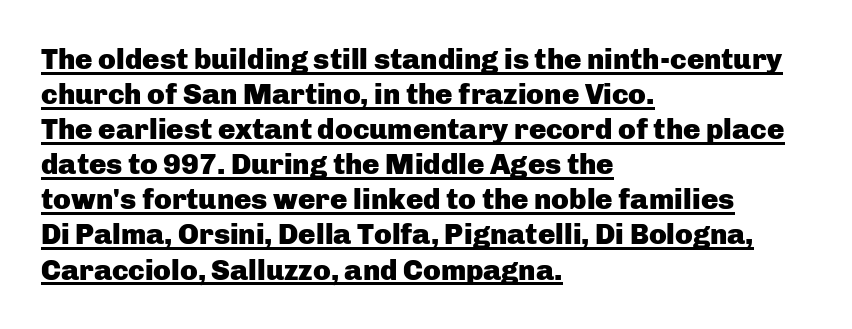
{"serif": "no", "italic": "no", "bold": "yes", "weight": "heavy", "width": "normal", "stroke_contrast": "low", "x_height": "medium", "monospaced": "no", "underline": "yes", "align": "left", "line_spacing_ratio": 1.21, "letter_spacing": "normal", "letter_spacing_em": 0.0, "glyph_px": 29}
